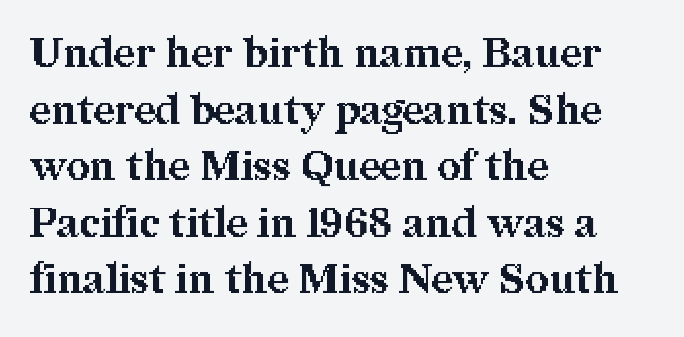
{"serif": "yes", "italic": "no", "bold": "yes", "weight": "bold", "width": "normal", "stroke_contrast": "medium", "x_height": "medium", "monospaced": "no", "underline": "no", "align": "left", "line_spacing": "normal", "line_spacing_ratio": 1.38, "letter_spacing": "normal", "letter_spacing_em": 0.0, "glyph_px": 41}
